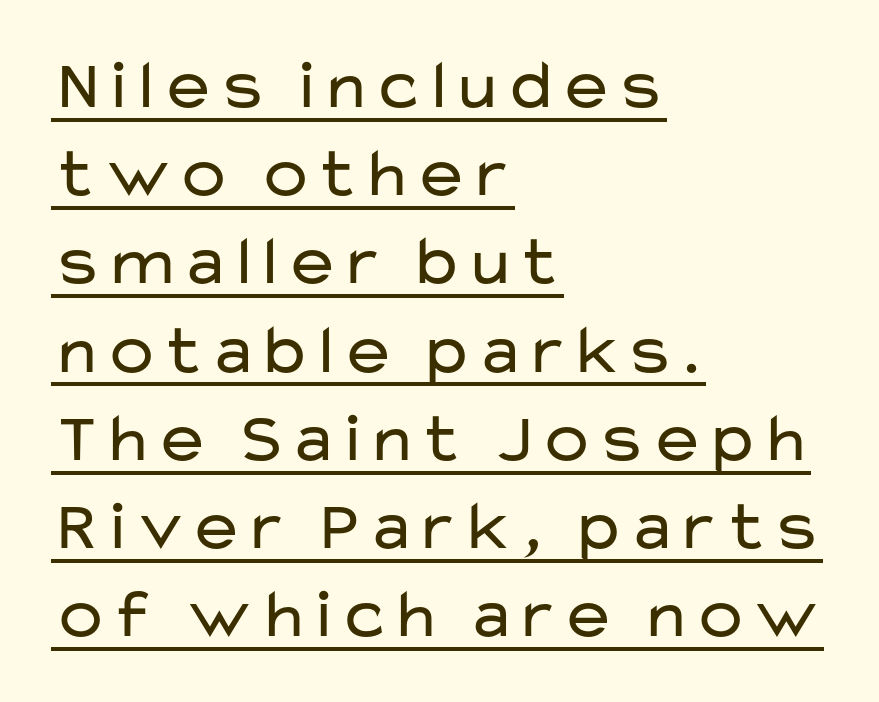
{"serif": "no", "italic": "no", "bold": "no", "weight": "regular", "width": "wide", "stroke_contrast": "low", "x_height": "medium", "monospaced": "no", "underline": "yes", "align": "left", "line_spacing": "normal", "line_spacing_ratio": 1.26, "letter_spacing": "normal", "letter_spacing_em": 0.0, "glyph_px": 70}
